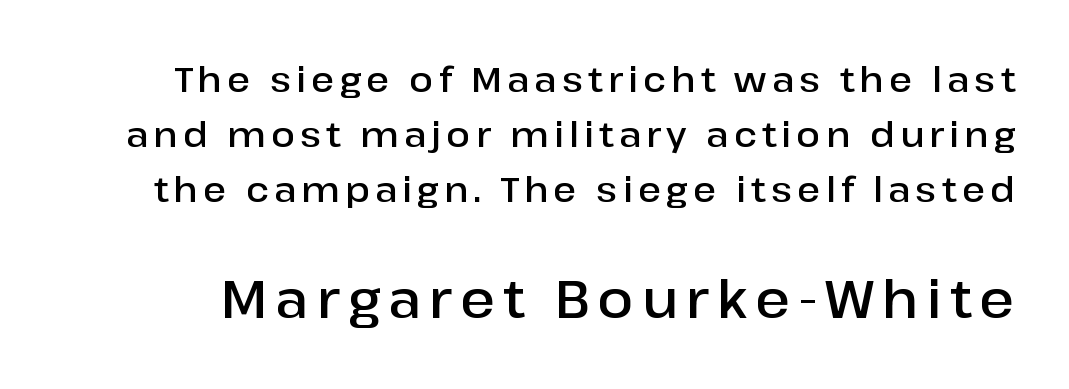
The image shows 53 px semibold sans-serif type, upright; set normal line spacing (1.57x), not underlined; the second (bottom) block is 1.51x larger; low stroke contrast and a medium x-height.
